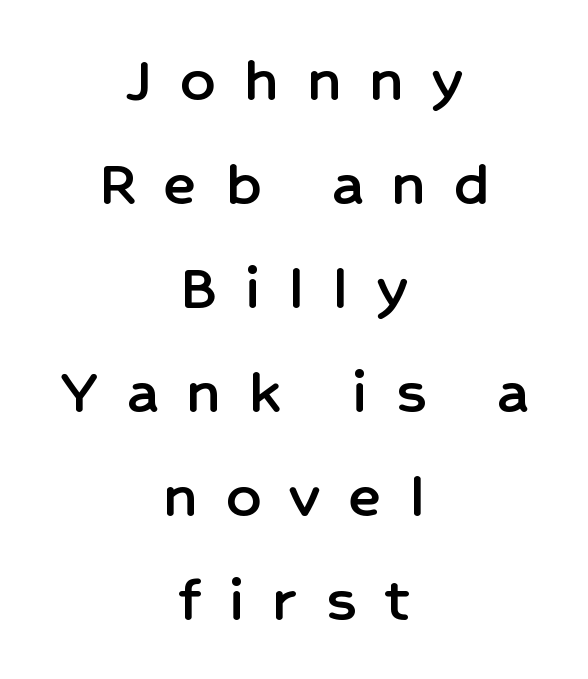
Characters remain perfectly vertical along every line. The characters display no serif detailing; their extremities are plain. Interline gaps are of average width in this sample. A clean baseline with only descenders dipping below it. These lines are rendered in a variable-pitch font. Neither beginnings nor endings align; midpoints do.
